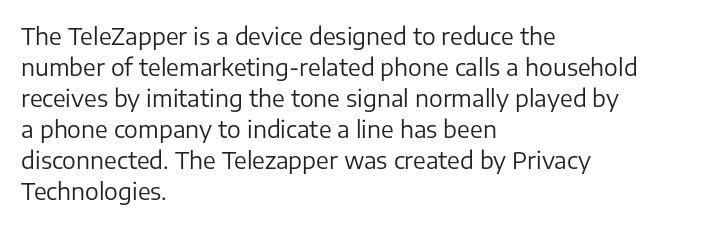
{"italic": "no", "bold": "no", "underline": "no", "align": "left", "line_spacing": "normal", "line_spacing_ratio": 1.35, "letter_spacing": "normal", "letter_spacing_em": 0.0, "glyph_px": 23}
